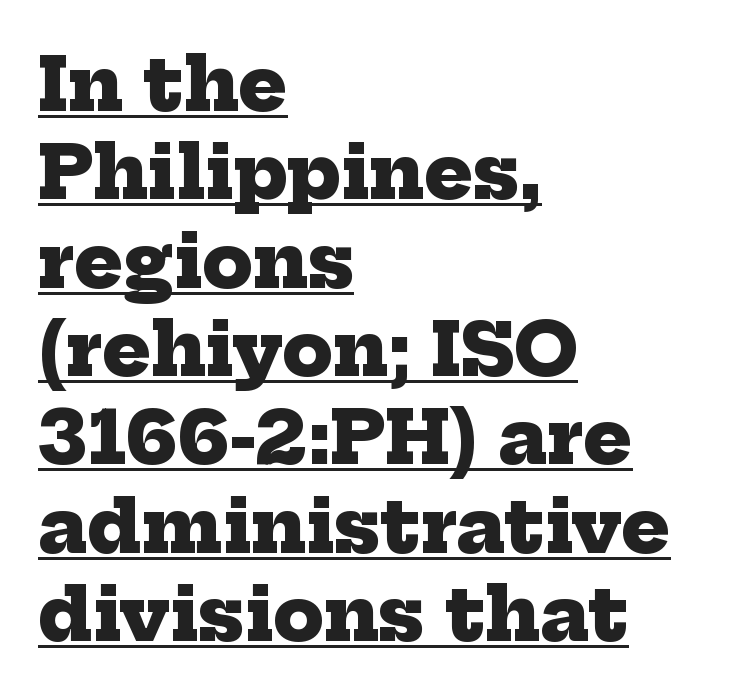
{"serif": "yes", "bold": "yes", "weight": "heavy", "width": "normal", "stroke_contrast": "low", "x_height": "medium", "monospaced": "no", "underline": "yes", "align": "left", "line_spacing_ratio": 1.21, "letter_spacing": "normal", "letter_spacing_em": 0.0, "glyph_px": 73}
